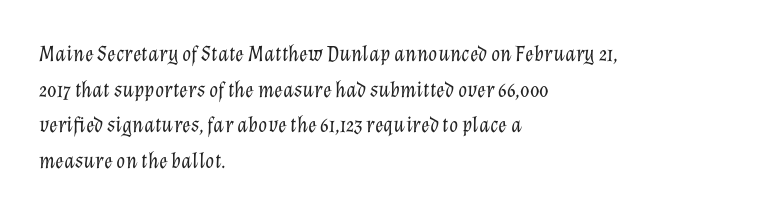
Q: Is the text bold? A: No.
Q: Is the text italic (slanted)? A: Yes, it leans right by about 12 degrees.
Q: Is the text underlined? A: No.
Q: How is the paragraph aligned? A: Left-aligned.
Q: Is the spacing between letters normal or unusually wide? A: Normal.
Q: Is the spacing between lines tight, normal or loose? A: Normal.
